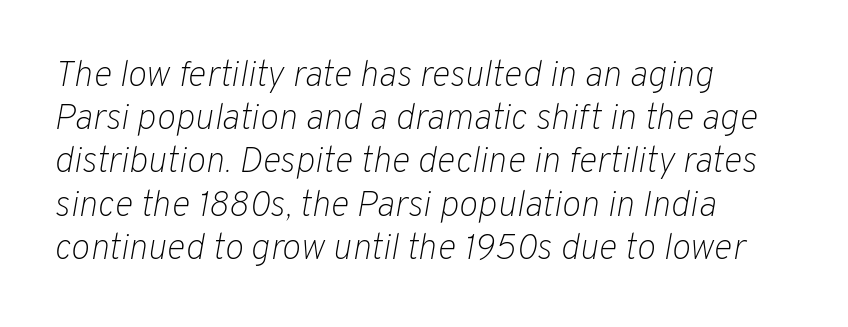
The image shows 36 px light type, italic (leaning right); set left-aligned, line spacing 1.2x, normal letter spacing, not underlined; low stroke contrast and a medium x-height.
